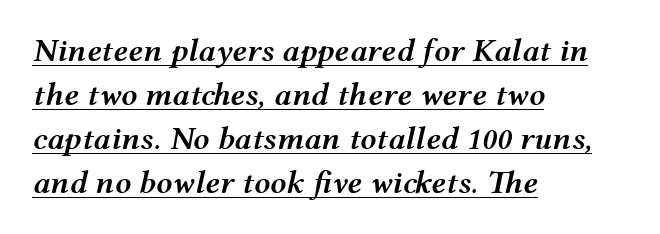
Glyph-to-glyph distance matches everyday printed text. Is the block centered? No — it sits flush against the left margin. Like a heading marked for emphasis, these lines bear an underscore. Summary of weight: moderately heavy, a semibold.
